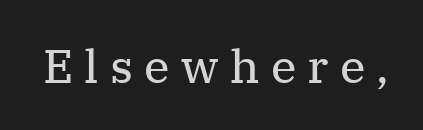
Short note: letters widely spaced. Beneath every word, the page is bare. On a weight scale, this lands at 450 or below. Each letter keeps its own natural width here, so spacing adapts to shape. When letters stand straight like this, we call the style roman or upright.
